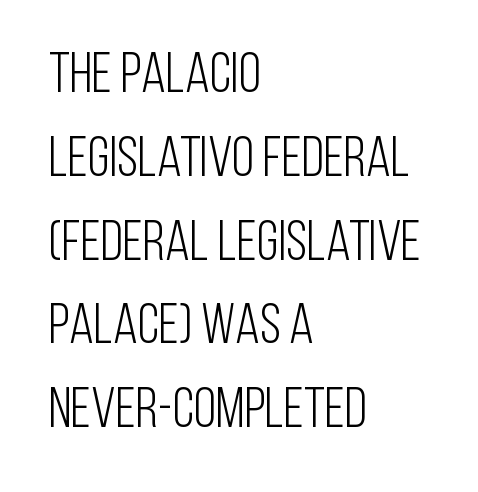
The line-height multiplier appears to be the usual default. Quick note: underline off. The line texture is even and compact thanks to regular tracking. You could not count columns in this text — the font is proportionally spaced. Ascenders rise straight up at ninety degrees.
